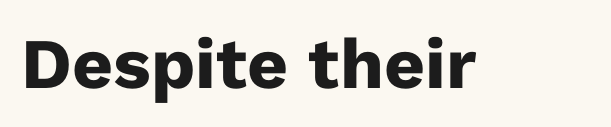
The image shows 71 px heavy sans-serif type, upright; set normal letter spacing, not underlined; low stroke contrast and a medium x-height.
